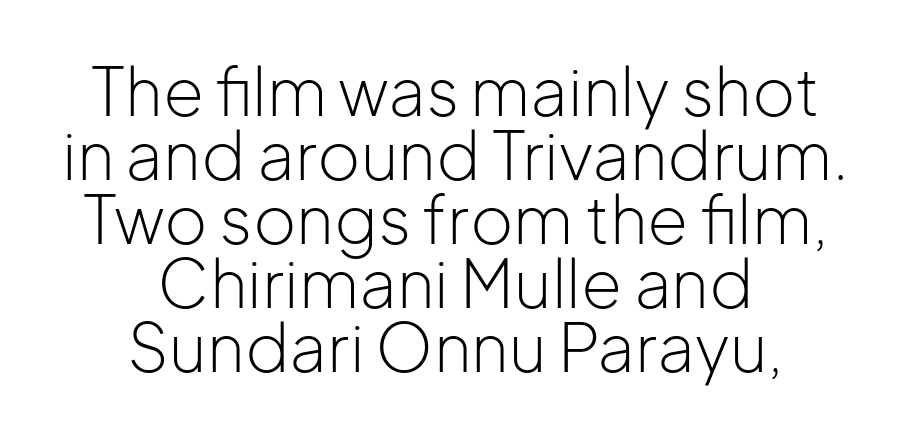
The image shows 66 px light sans-serif type, upright; set centered, tight line spacing (0.97x), normal letter spacing, not underlined; low stroke contrast and a medium x-height.
